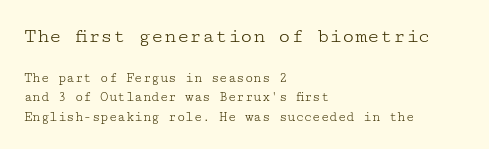
{"italic": "no", "bold": "no", "underline": "no", "align": "left", "line_spacing": "normal", "line_spacing_ratio": 1.39, "letter_spacing": "normal", "letter_spacing_em": 0.0, "larger_block": "first", "size_ratio": 1.5, "glyph_px": 21}
